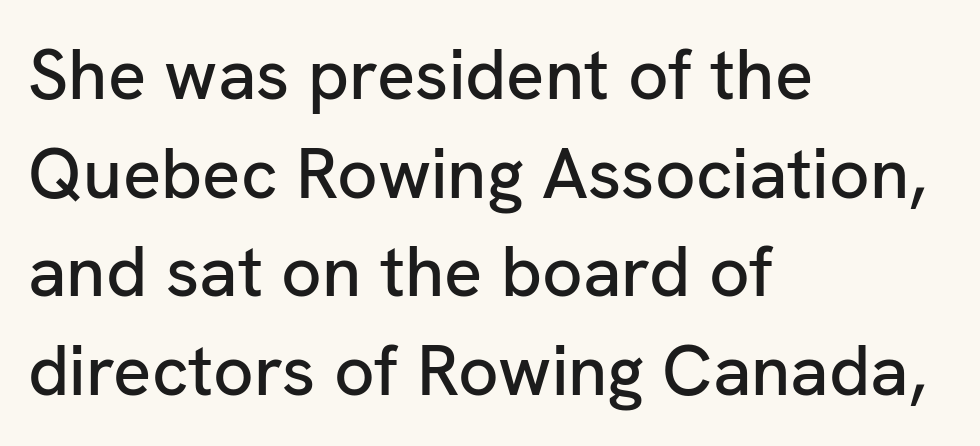
Q: Is the text italic (slanted)? A: No, it is upright.
Q: Is the typeface a serif or a sans-serif typeface? A: Sans-serif.
Q: Is the text underlined? A: No.
Q: How is the paragraph aligned? A: Left-aligned.
Q: Is the spacing between letters normal or unusually wide? A: Normal.
Q: Is the spacing between lines tight, normal or loose? A: Normal.
Q: Width (condensed, normal, or wide)? A: Normal.
Q: Stroke contrast? A: Low.
Q: x-height? A: Medium.
Q: Monospaced? A: No.
